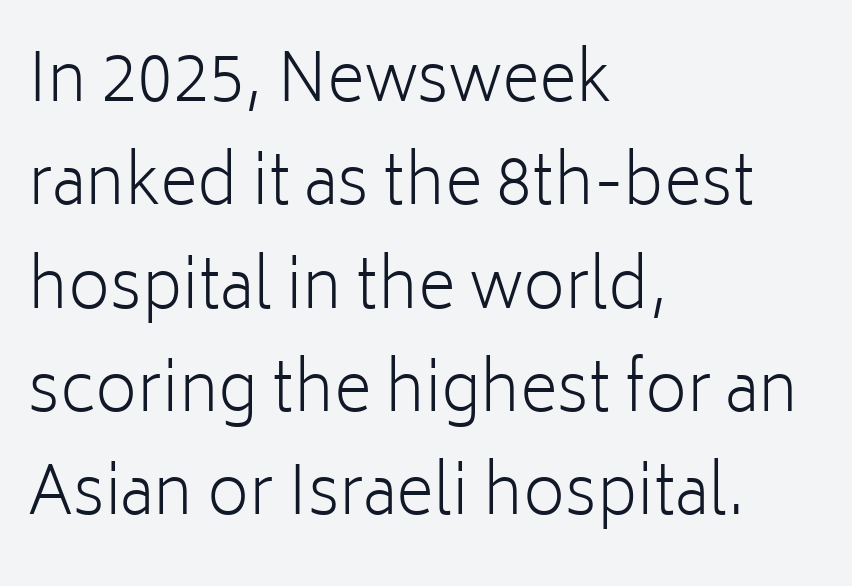
Q: Is the text bold? A: No.
Q: Is the text italic (slanted)? A: No, it is upright.
Q: Is the typeface a serif or a sans-serif typeface? A: Sans-serif.
Q: Is the text underlined? A: No.
Q: How is the paragraph aligned? A: Left-aligned.
Q: Is the spacing between letters normal or unusually wide? A: Normal.
Q: Is the spacing between lines tight, normal or loose? A: Normal.
Q: Width (condensed, normal, or wide)? A: Normal.
Q: Stroke contrast? A: Low.
Q: x-height? A: Medium.
Q: Monospaced? A: No.
